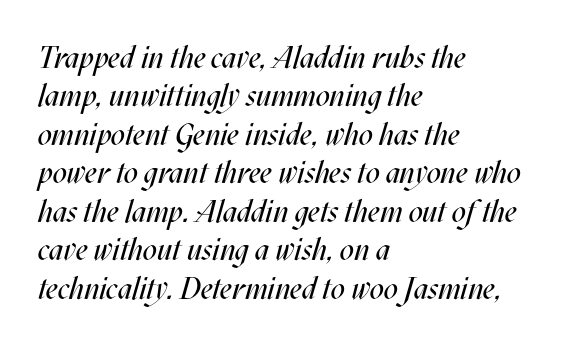
{"italic": "yes", "lean": "right", "slant_degrees": 17, "bold": "no", "weight": "regular", "width": "condensed", "stroke_contrast": "medium", "x_height": "large", "monospaced": "no", "underline": "no", "align": "left", "line_spacing_ratio": 1.24, "letter_spacing": "normal", "letter_spacing_em": 0.0, "glyph_px": 31}
